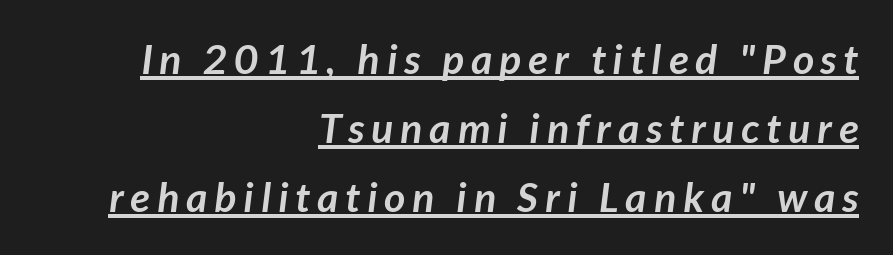
Every row of glyphs terminates at an identical x-position on the right. The font family rendered here belongs to the sans-serif group. Descenders here cross a horizontal rule under the line. I'd describe the lettering as bold — thick and assertive. Regular leading.
